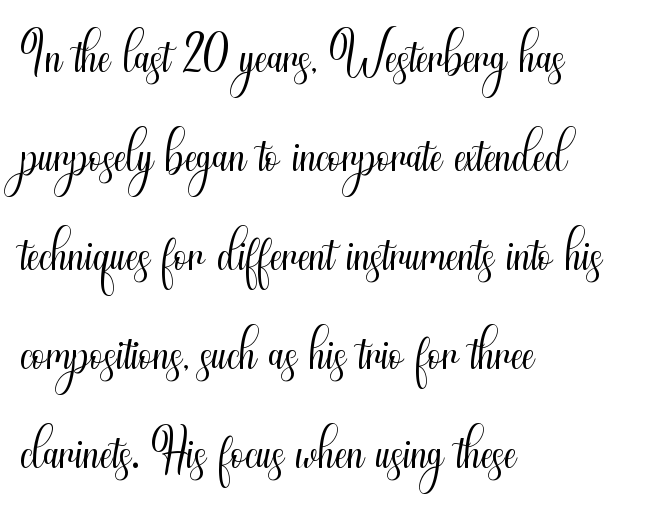
The image shows 78 px light, condensed sans-serif type; set left-aligned, normal line spacing (1.27x), normal letter spacing, not underlined; medium stroke contrast and a small x-height.
